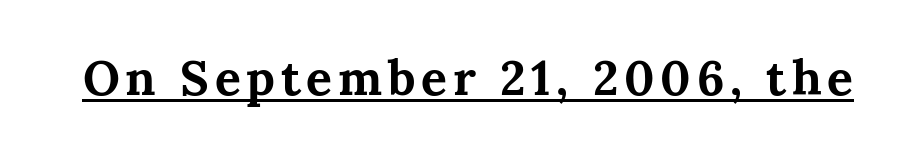
Q: Is the text bold? A: Yes.
Q: Is the text italic (slanted)? A: No, it is upright.
Q: Is the typeface a serif or a sans-serif typeface? A: Serif.
Q: Is the text underlined? A: Yes.
Q: Width (condensed, normal, or wide)? A: Normal.
Q: Stroke contrast? A: Medium.
Q: x-height? A: Medium.
Q: Monospaced? A: No.
